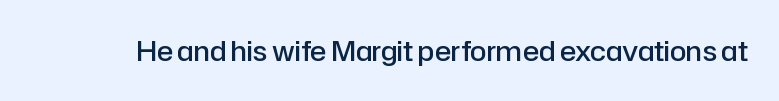
The image shows 27 px text type, upright; set normal letter spacing, not underlined.
